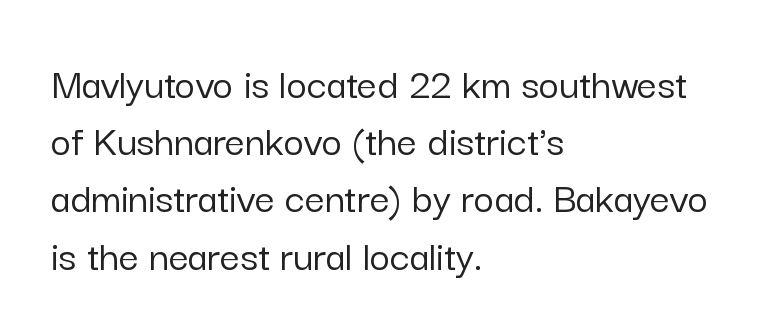
Q: Is the text italic (slanted)? A: No, it is upright.
Q: Is the typeface a serif or a sans-serif typeface? A: Sans-serif.
Q: Is the text underlined? A: No.
Q: How is the paragraph aligned? A: Left-aligned.
Q: Is the spacing between letters normal or unusually wide? A: Normal.
Q: Is the spacing between lines tight, normal or loose? A: Normal.
Q: Width (condensed, normal, or wide)? A: Normal.
Q: Stroke contrast? A: Low.
Q: x-height? A: Medium.
Q: Monospaced? A: No.
